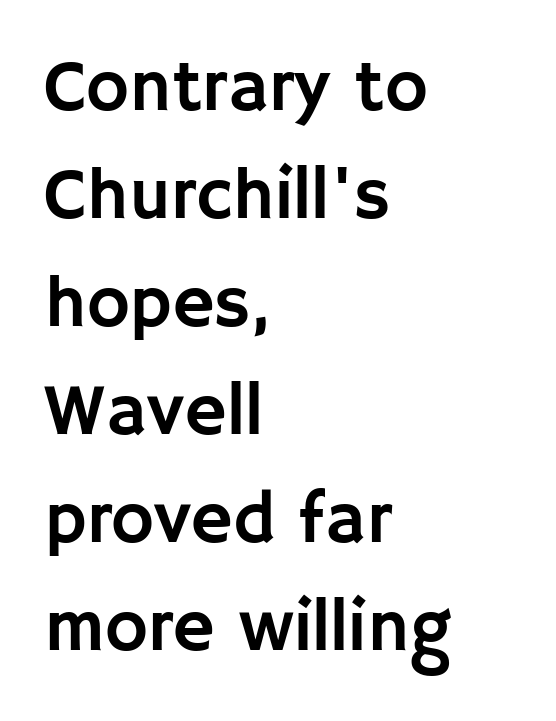
Each letter's strokes conclude bluntly, with no projecting serifs. The glyphs are unaccompanied by any horizontal stroke below them. Visually the block forms a straight wall on the left and a jagged coastline on the right. Regarding leading, the lines here are spaced in the standard way.
